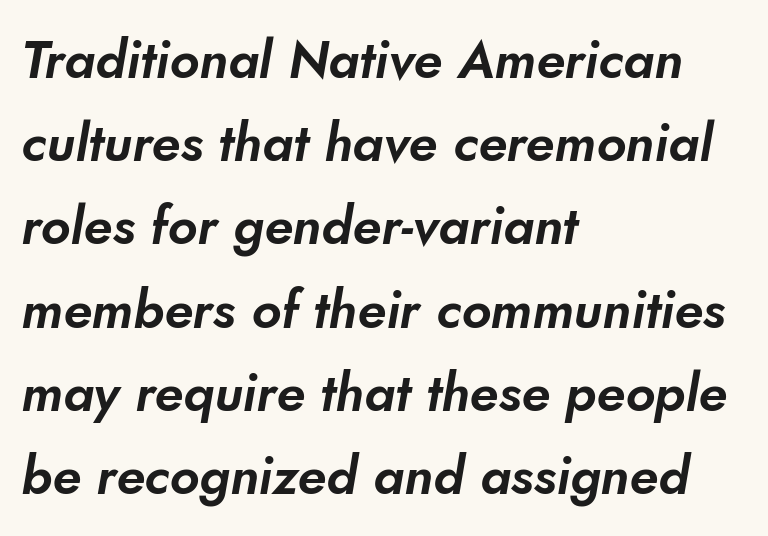
The image shows 53 px sans-serif type; set left-aligned, normal line spacing (1.57x), normal letter spacing, not underlined; low stroke contrast and a small x-height.
